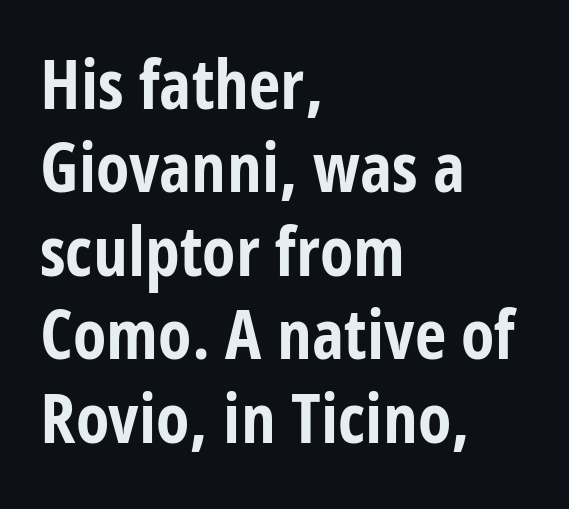
Caption: multi-line text, flush left, ragged right. Examine the stroke ends and you'll find no serifs. Lines of text with bare space underneath. Tracking value appears to be zero — textbook default spacing. These lines were composed using upright roman letters.
